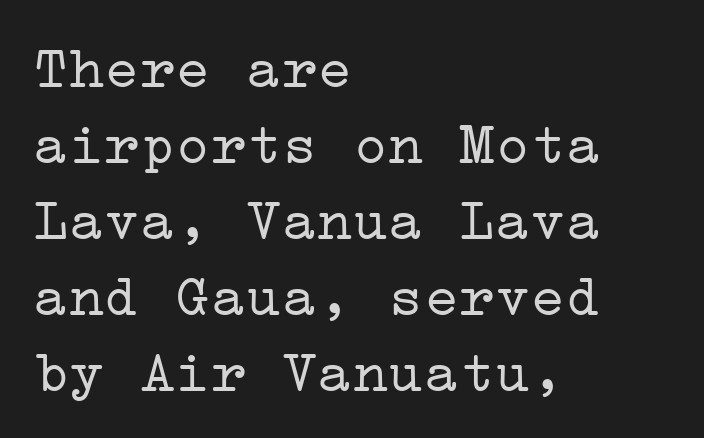
No letter is thick-stroked: the sample isn't bold. Every character sits straight up, as roman type does. Glance below the letters and you will spot only blank space. Note: serifs present on the glyphs.
